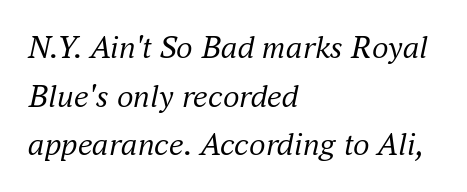
{"serif": "yes", "italic": "yes", "lean": "right", "slant_degrees": 16, "bold": "no", "weight": "regular", "width": "normal", "stroke_contrast": "medium", "x_height": "small", "monospaced": "no", "underline": "no", "align": "left", "line_spacing": "normal", "line_spacing_ratio": 1.47, "letter_spacing": "normal", "letter_spacing_em": 0.0, "glyph_px": 33}
